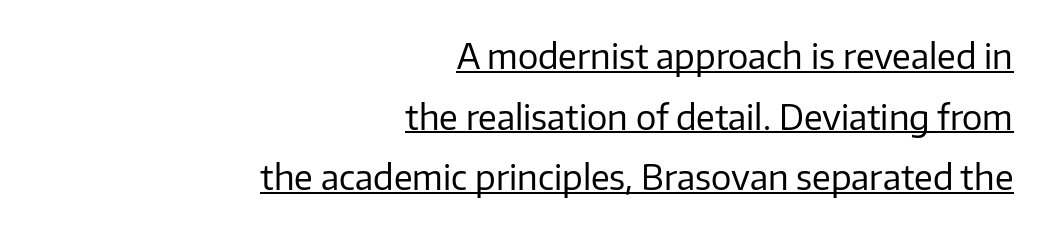
Q: Is the text bold? A: No.
Q: Is the text italic (slanted)? A: No, it is upright.
Q: Is the typeface a serif or a sans-serif typeface? A: Sans-serif.
Q: Is the text underlined? A: Yes.
Q: How is the paragraph aligned? A: Right-aligned.
Q: Is the spacing between letters normal or unusually wide? A: Normal.
Q: Width (condensed, normal, or wide)? A: Normal.
Q: Stroke contrast? A: Low.
Q: x-height? A: Medium.
Q: Monospaced? A: No.
